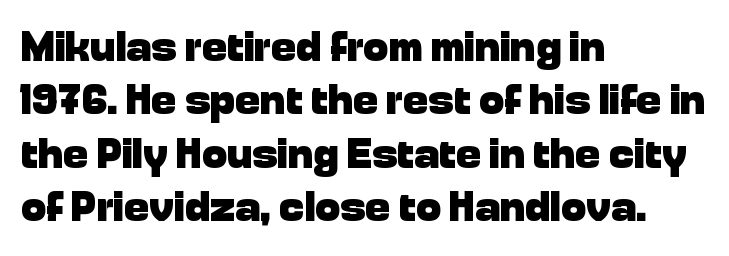
Q: Is the text bold? A: Yes.
Q: Is the text italic (slanted)? A: No, it is upright.
Q: Is the typeface a serif or a sans-serif typeface? A: Sans-serif.
Q: Is the text underlined? A: No.
Q: How is the paragraph aligned? A: Left-aligned.
Q: Is the spacing between letters normal or unusually wide? A: Normal.
Q: Is the spacing between lines tight, normal or loose? A: Normal.
Q: Width (condensed, normal, or wide)? A: Normal.
Q: Stroke contrast? A: Low.
Q: x-height? A: Medium.
Q: Monospaced? A: No.
